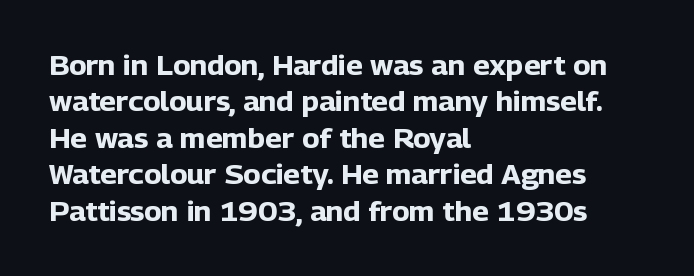
Characters remain perfectly vertical along every line. The passage is arranged the way most books set body copy — flush left. These lines sit exactly where default settings would place them. Nobody touched the tracking dial on this one. Descender tails drop into unmarked territory. Is the type bold? Yes — the strokes are clearly thick and heavy.
